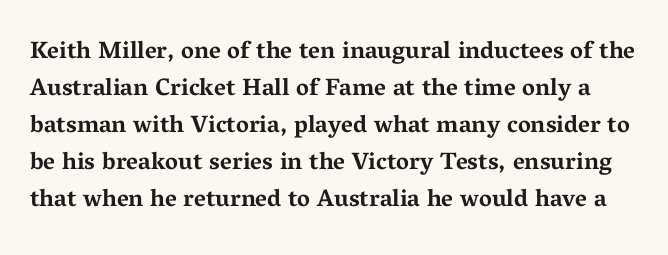
The type sits square on the baseline with zero lean. The baseline area is clear. Normally led — the rows are evenly, conventionally spaced. A full-strength bold gives these letters their thick strokes. Does extra space separate the letters? No, they use regular spacing.
